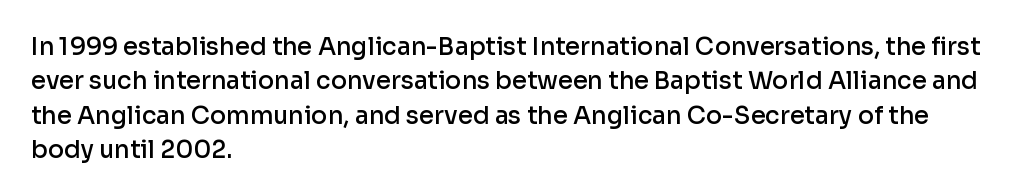
Between one letter and the next there's only the usual sliver of space. Underline: absent. Short and long lines alike share a common starting point at left. Compared with typical paragraphs, the rows here are spaced about the same.
